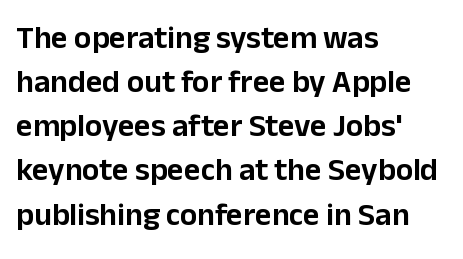
{"serif": "no", "italic": "no", "width": "normal", "stroke_contrast": "low", "x_height": "medium", "monospaced": "no", "underline": "no", "align": "left", "line_spacing": "normal", "line_spacing_ratio": 1.38, "letter_spacing": "normal", "letter_spacing_em": 0.0, "glyph_px": 32}
